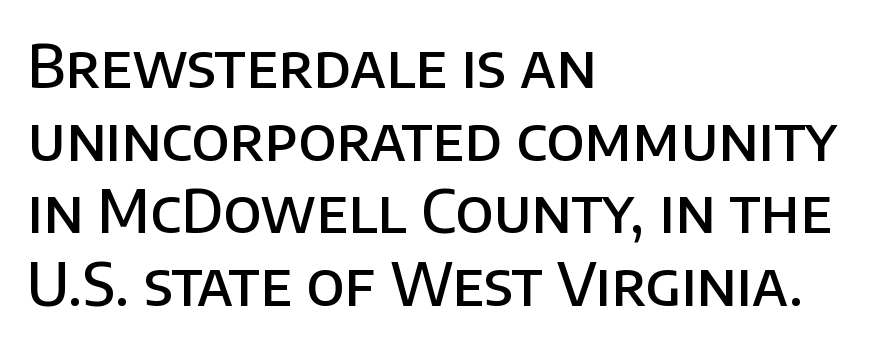
The image shows 59 px semibold sans-serif type, upright; set left-aligned, line spacing 1.23x, normal letter spacing, not underlined; low stroke contrast and a large x-height.
